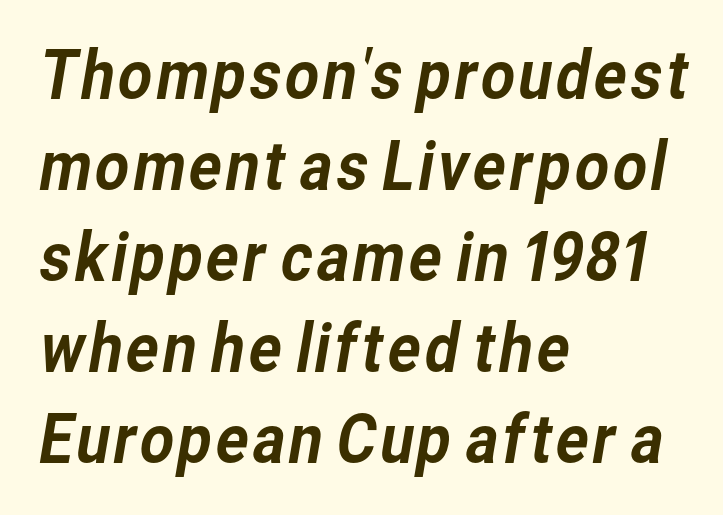
{"serif": "no", "width": "normal", "stroke_contrast": "low", "x_height": "medium", "monospaced": "no", "underline": "no", "align": "left", "line_spacing": "normal", "line_spacing_ratio": 1.36, "letter_spacing": "normal", "letter_spacing_em": 0.0, "glyph_px": 67}
